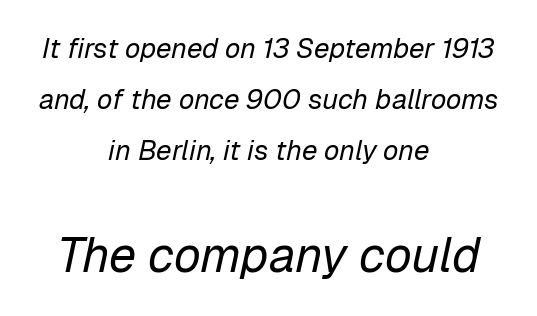
These lines are rendered in a variable-pitch font. A typesetter would call this zero additional tracking. Compare the two chunks: the lower has the greater cap height. Letters rest on an invisible, unmarked baseline. One-word summary of the alignment: center. On a weight scale, this lands at 450 or below.
